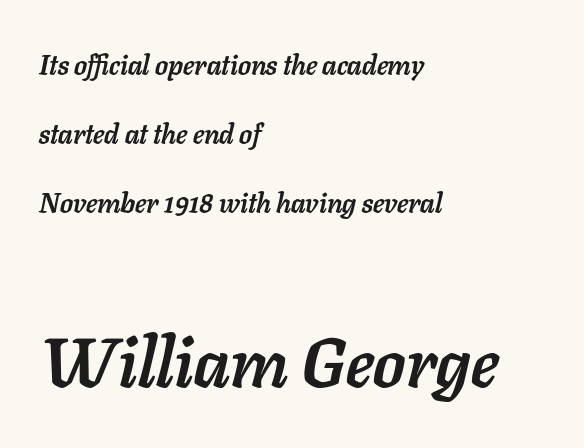
Do the characters align in a grid? No, the font is proportional. Whoever set this chose breathing room over compactness in the vertical rhythm. Words float on clear page, feet unadorned. Looking at the ascenders, they clearly lean. The passage is arranged the way most books set body copy — flush left.
